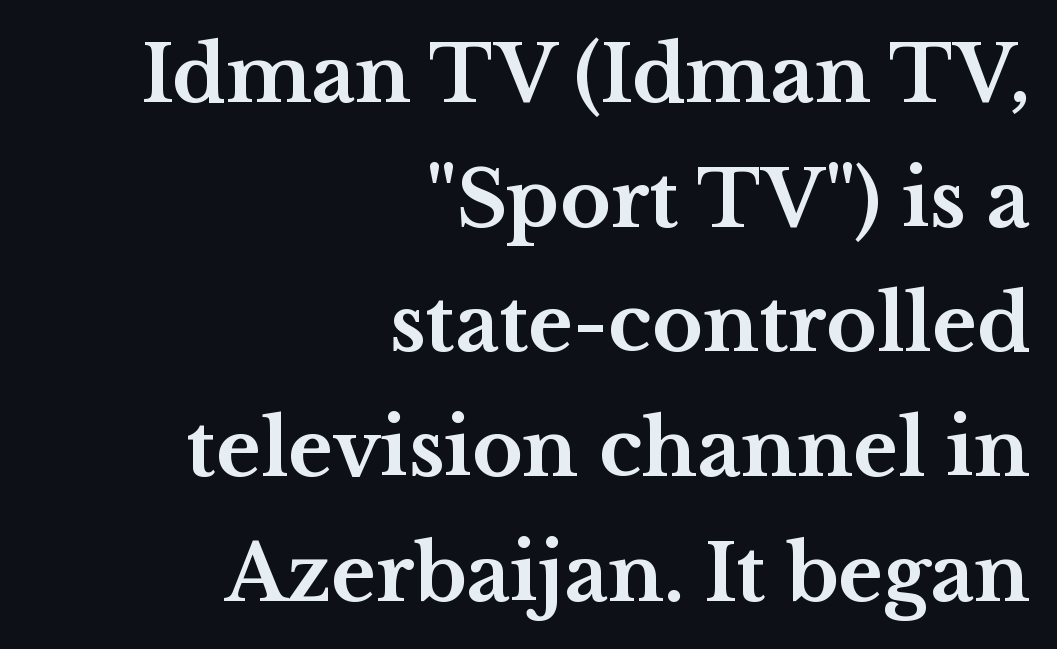
Q: Is the text bold? A: Yes.
Q: Is the text italic (slanted)? A: No, it is upright.
Q: Is the typeface a serif or a sans-serif typeface? A: Serif.
Q: Is the text underlined? A: No.
Q: How is the paragraph aligned? A: Right-aligned.
Q: Is the spacing between letters normal or unusually wide? A: Normal.
Q: Is the spacing between lines tight, normal or loose? A: Normal.
Q: Width (condensed, normal, or wide)? A: Wide.
Q: Stroke contrast? A: Medium.
Q: x-height? A: Medium.
Q: Monospaced? A: No.
